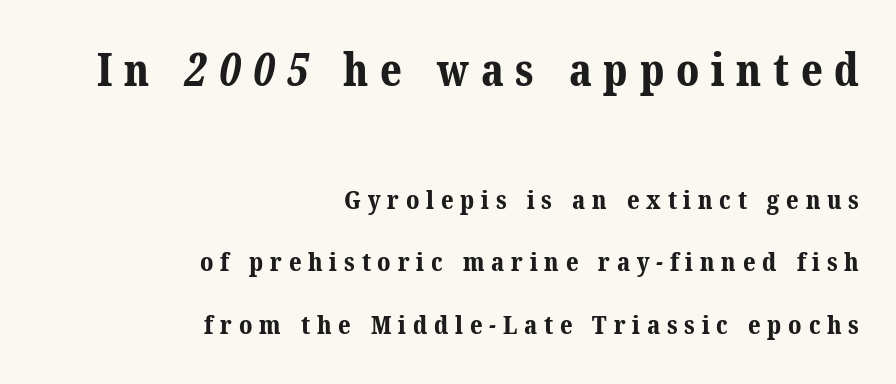
The image shows 45 px bold serif type; set right-aligned, loose line spacing (2.4x), unusually wide letter spacing (+0.26 em), not underlined; the first (top) block is 1.73x larger; medium stroke contrast and a medium x-height.
